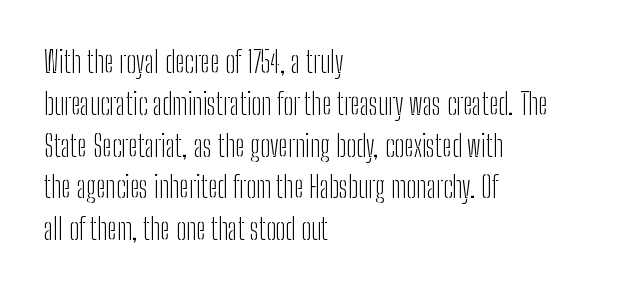
A typesetter would mark this as roman, not italic. The characters display no serif detailing; their extremities are plain. Is this a fixed-width face? No — the glyphs have proportional, varying widths. Line spacing here is normal. Leftover space on each line is placed entirely after the last word. Descenders hang freely into open space.
